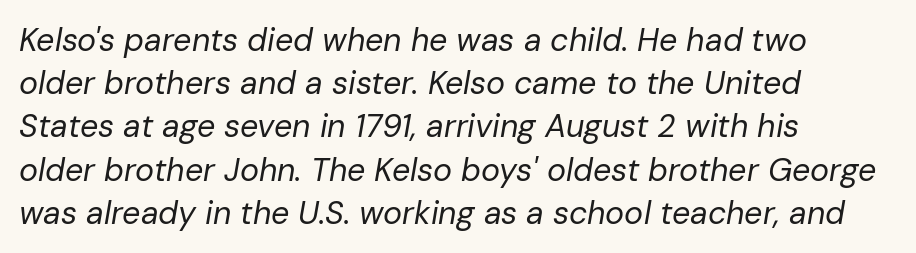
Is the stroke heavy? The answer is a plain regular-or-lighter. Is the block centered? No — it sits flush against the left margin. This sample uses plain, unmodified letter spacing. Has an underline been added? It has not.
